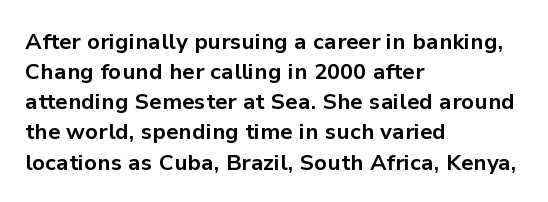
Q: Is the text bold? A: Yes.
Q: Is the text italic (slanted)? A: No, it is upright.
Q: Is the text underlined? A: No.
Q: How is the paragraph aligned? A: Left-aligned.
Q: Is the spacing between letters normal or unusually wide? A: Normal.
Q: Is the spacing between lines tight, normal or loose? A: Normal.
